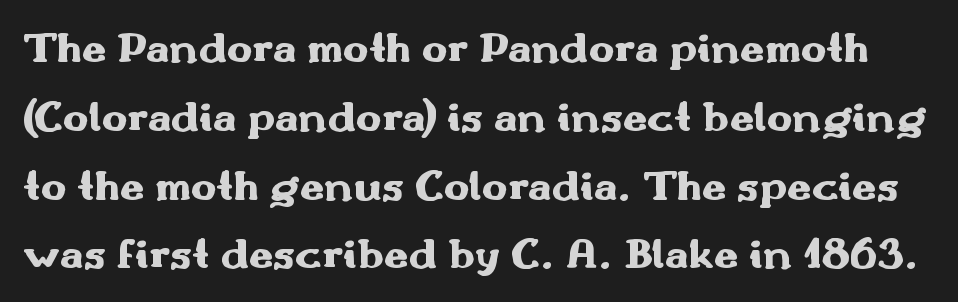
Typographic density is high because the face is bold. These lines are composed in type without serifs. Here the glyphs are tracked normally, forming tight word shapes. A roman cut, with each character standing at attention.
